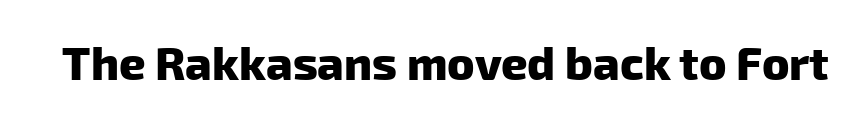
{"serif": "no", "bold": "yes", "weight": "heavy", "width": "normal", "stroke_contrast": "low", "x_height": "medium", "monospaced": "no", "underline": "no", "letter_spacing": "normal", "letter_spacing_em": 0.0, "glyph_px": 46}
